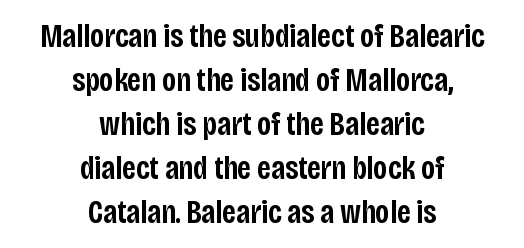
The image shows 33 px semibold, condensed sans-serif type, upright; set centered, normal line spacing (1.33x), normal letter spacing, not underlined; low stroke contrast and a large x-height.
